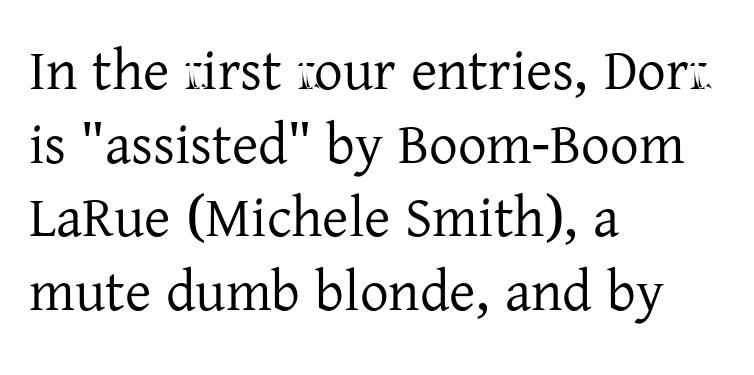
Here the designer chose a conventional face with non-uniform glyph widths. Line beginnings align vertically; line endings do not. Tracking here is standard; glyphs follow each other at the usual distance. Vertical spacing — default.
